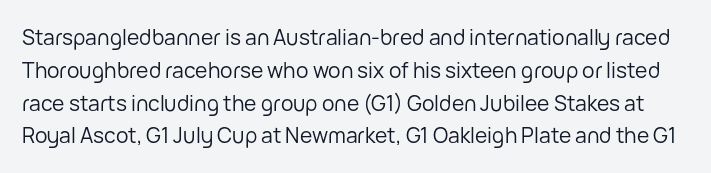
The image shows 21 px text type, upright; set normal line spacing (1.56x), normal letter spacing, not underlined.
